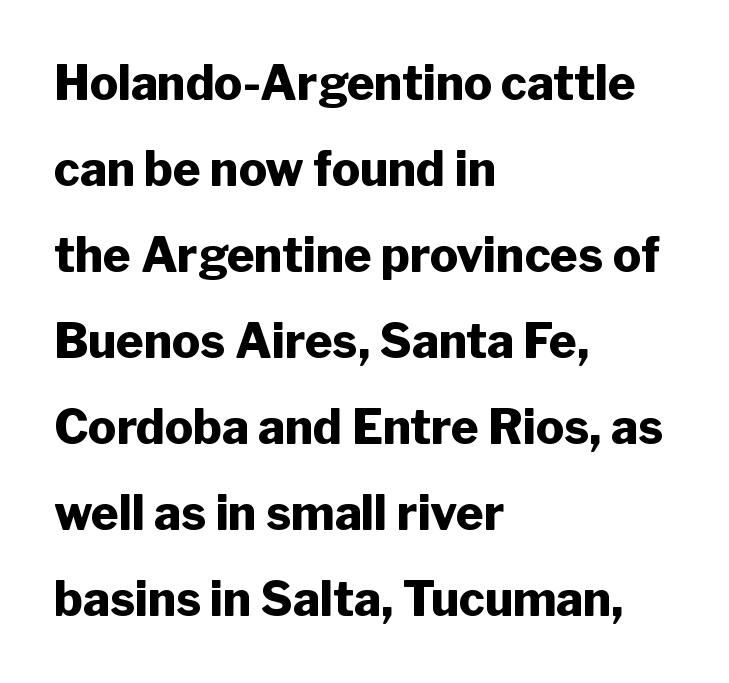
{"serif": "no", "italic": "no", "bold": "yes", "weight": "heavy", "width": "normal", "stroke_contrast": "low", "x_height": "medium", "monospaced": "no", "underline": "no", "align": "left", "line_spacing_ratio": 1.83, "letter_spacing": "normal", "letter_spacing_em": 0.0, "glyph_px": 47}
